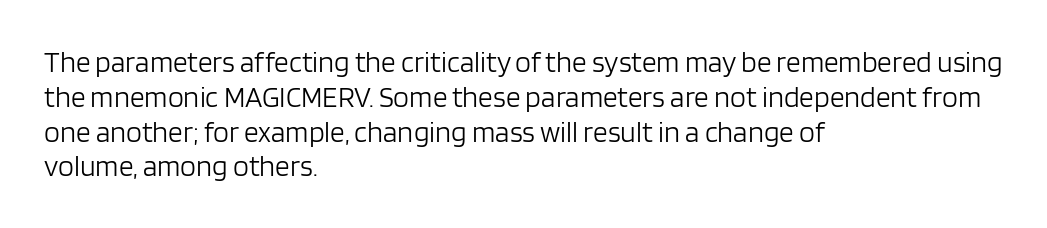
Nothing heavy about these letters — not bold at all. The rendering uses natural spacing where letterforms have individual widths. What stands out about the letter spacing? Nothing — it is the standard amount. The face used here is a sans, in the tradition of grotesques and geometrics. The words here are not underlined. Notice how the stems are strictly vertical — no italics here.
